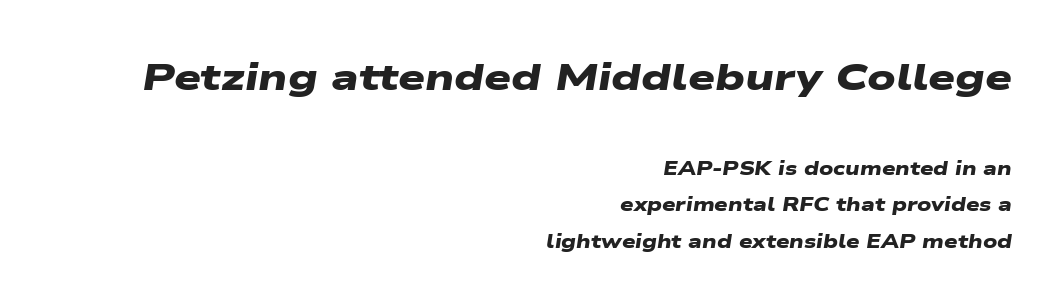
Only glyphs here, with clear space below each row. Is the lower block the larger one? No — the upper block carries the bigger type. On the weight axis this lands at bold, roughly 700. The typeface chosen for these lines omits serifs. The passage shown is typed in a proportional face where columns would drift.
